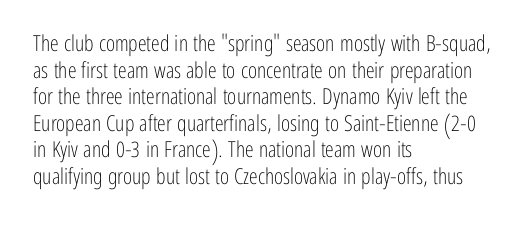
The face used here is rendered with its standard letterfit. The rag falls on the right side of this text block. The typeface has the unassuming heft of standard copy or less. Italic: no, the glyphs are upright roman.
